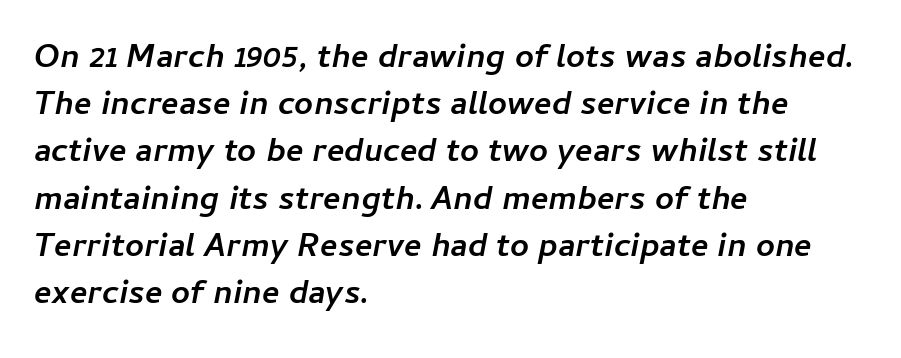
Casual observation: everything's shoved over to the left. The block of text has a typical density, with ordinary space between rows. This is oblique type, the kind used for emphasis or titles. Proportional: the letters do not fall into vertical columns.
